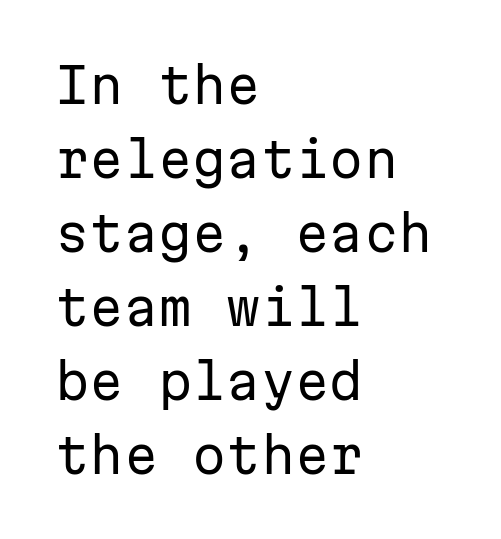
The image shows 49 px regular-weight sans-serif type, upright, monospaced; set left-aligned, normal line spacing (1.51x), normal letter spacing, not underlined; low stroke contrast and a medium x-height.
